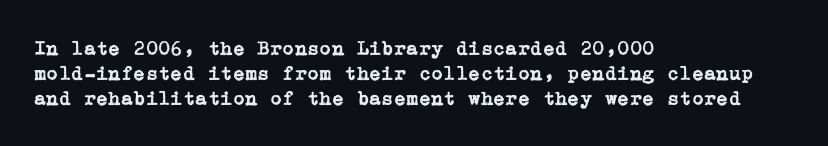
The image shows 20 px text type, upright; set left-aligned, line spacing 1.24x, normal letter spacing, not underlined.
